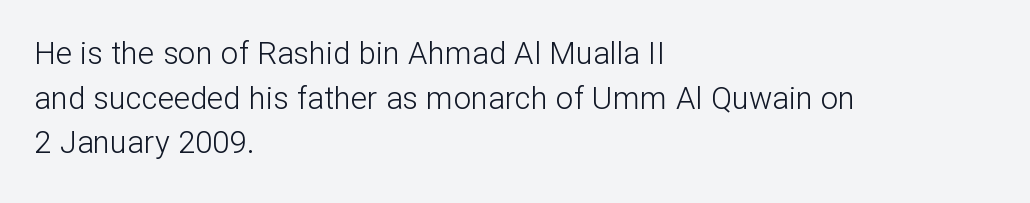
The image shows 31 px light sans-serif type, upright; set left-aligned, normal line spacing (1.44x), normal letter spacing, not underlined; low stroke contrast and a medium x-height.
